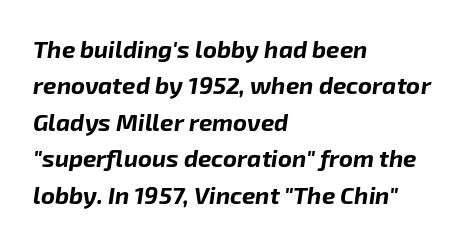
Between one letter and the next there's only the usual sliver of space. Quick note: underline off. In terms of weight, the rendering is a true, heavy bold. Short and long lines alike share a common starting point at left. If you measured baseline to baseline, you'd find a middling distance.
